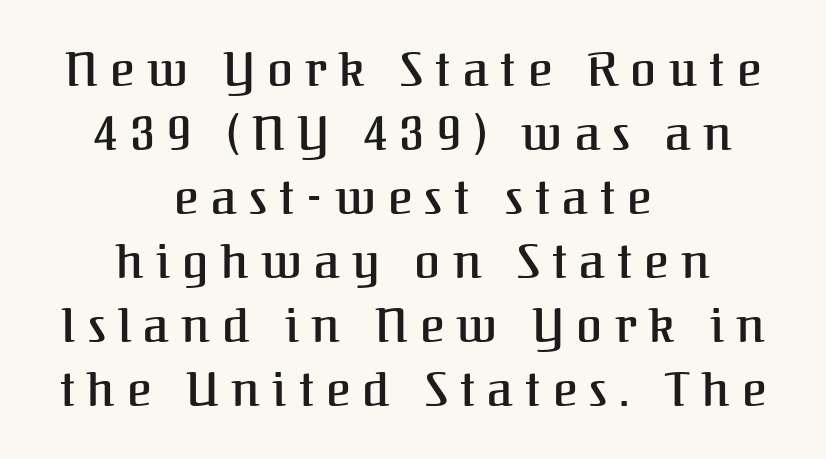
{"serif": "yes", "italic": "no", "width": "normal", "stroke_contrast": "medium", "x_height": "medium", "monospaced": "no", "underline": "no", "align": "center", "line_spacing": "normal", "line_spacing_ratio": 1.36, "letter_spacing": "wide", "letter_spacing_em": 0.26, "glyph_px": 47}
